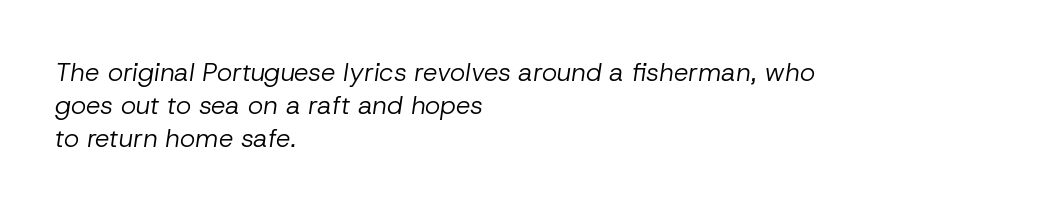
This sample is left-justified, so line endings fall wherever the words run out. Here the glyphs are tracked normally, forming tight word shapes. Nothing heavy about these letters — not bold at all. The space between consecutive lines is moderate. The gap between lines stays unmarked. The font's italic variant was chosen for this text.
